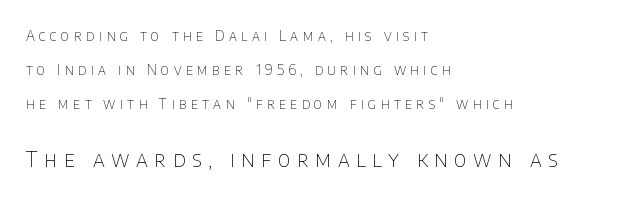
This rendering features lettering with no underline. One glance says open: line gaps are wider than usual. The weight would be labelled regular, book, light, or lighter still. Horizontal alignment here is leftward, the default for most running prose. Rendered with straight, roman letterforms.
